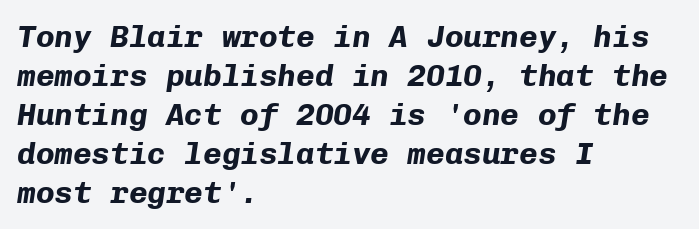
{"italic": "yes", "lean": "right", "slant_degrees": 8, "bold": "yes", "weight": "bold", "width": "normal", "stroke_contrast": "low", "x_height": "medium", "monospaced": "yes", "underline": "no", "align": "left", "line_spacing": "normal", "line_spacing_ratio": 1.26, "letter_spacing": "normal", "letter_spacing_em": 0.0, "glyph_px": 31}
